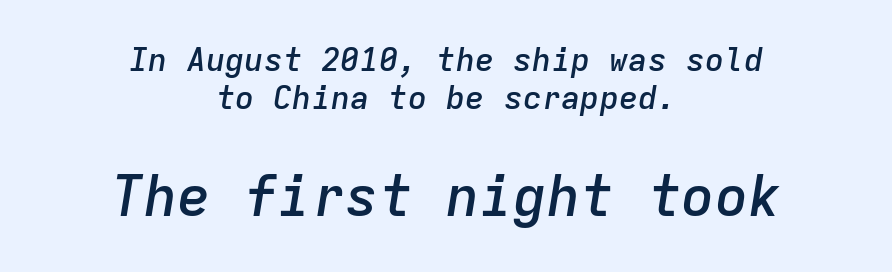
Q: Is the text bold? A: Semi-bold.
Q: Is the text italic (slanted)? A: Yes, it leans right by about 9 degrees.
Q: Is the text underlined? A: No.
Q: How is the paragraph aligned? A: Centered.
Q: Is the spacing between letters normal or unusually wide? A: Normal.
Q: Which block of text is set in a larger size, the first (top) or the second (bottom)? A: The second (bottom) one.
Q: Width (condensed, normal, or wide)? A: Normal.
Q: Stroke contrast? A: Low.
Q: x-height? A: Medium.
Q: Monospaced? A: Yes.
